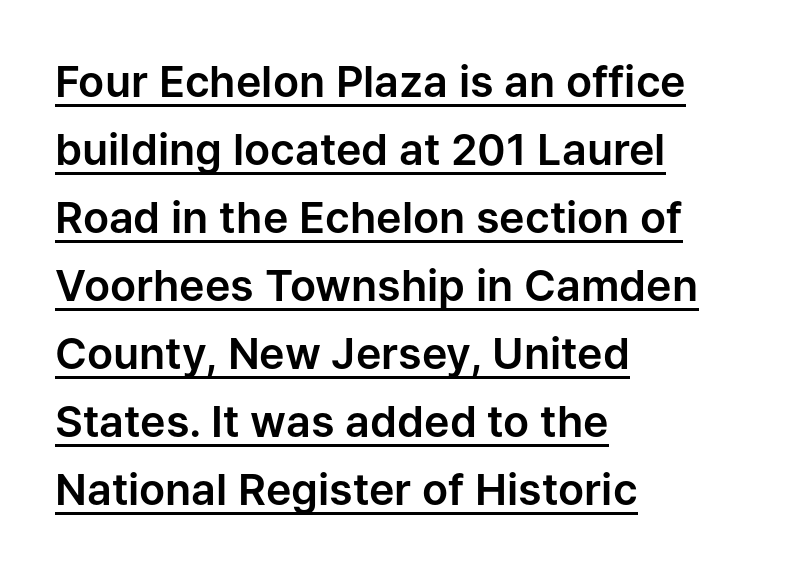
The image shows 43 px sans-serif type, upright; set left-aligned, normal line spacing (1.58x), normal letter spacing, underlined; low stroke contrast and a medium x-height.
